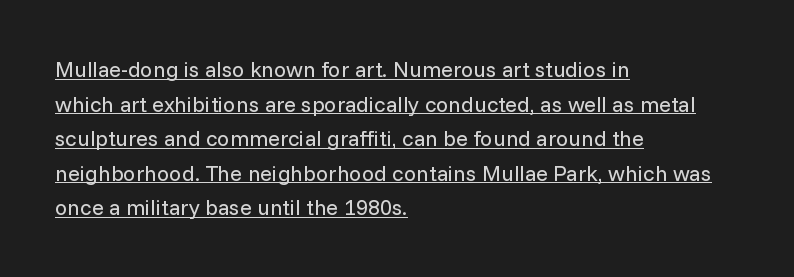
Q: Is the text bold? A: No.
Q: Is the text italic (slanted)? A: No, it is upright.
Q: Is the text underlined? A: Yes.
Q: How is the paragraph aligned? A: Left-aligned.
Q: Is the spacing between letters normal or unusually wide? A: Normal.
Q: Is the spacing between lines tight, normal or loose? A: Normal.
